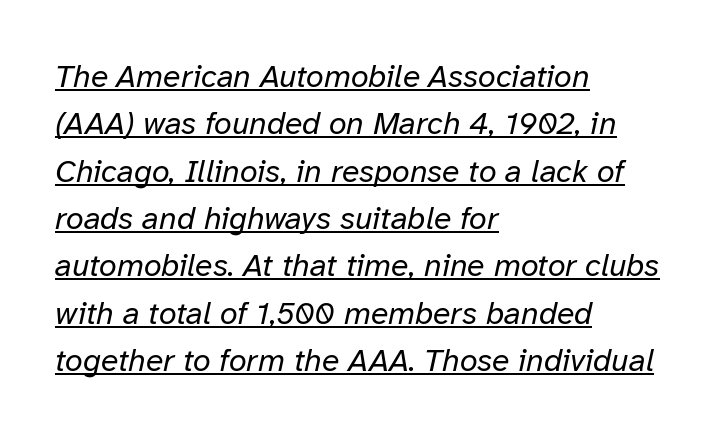
{"italic": "yes", "lean": "right", "slant_degrees": 12, "bold": "no", "weight": "regular", "width": "normal", "stroke_contrast": "low", "x_height": "medium", "monospaced": "no", "underline": "yes", "align": "left", "line_spacing": "normal", "line_spacing_ratio": 1.48, "letter_spacing": "normal", "letter_spacing_em": 0.0, "glyph_px": 32}
